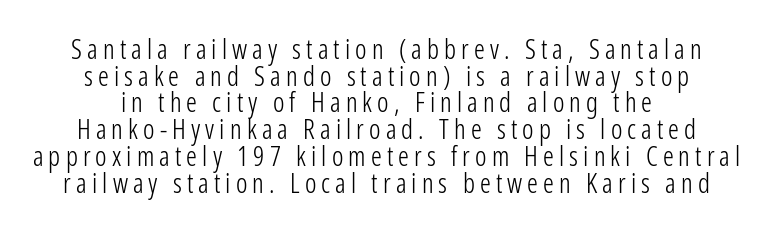
The image shows 27 px text type, upright; set centered, tight line spacing (0.99x), not underlined.
